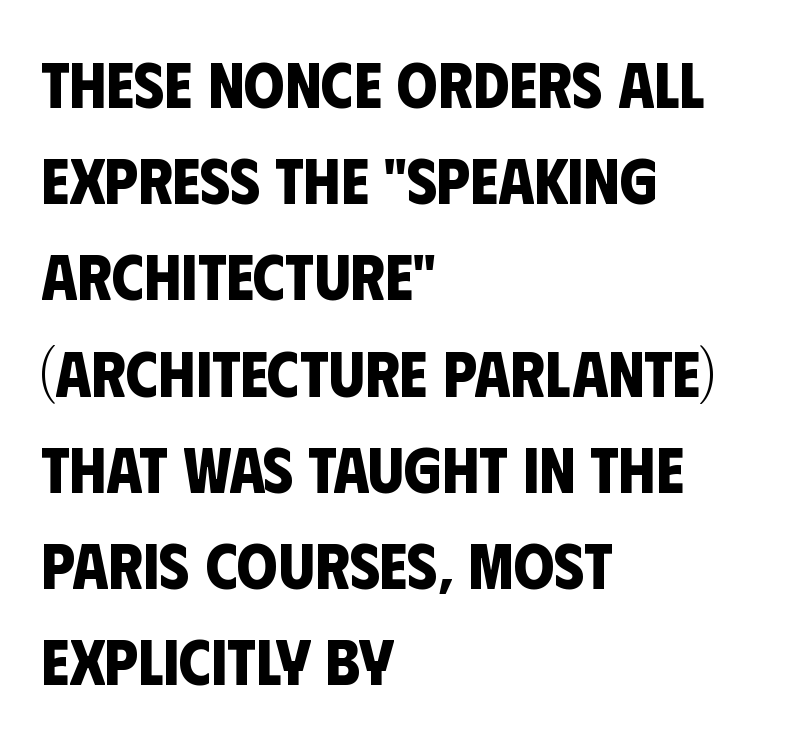
Q: Is the text bold? A: Yes.
Q: Is the typeface a serif or a sans-serif typeface? A: Sans-serif.
Q: Is the text underlined? A: No.
Q: How is the paragraph aligned? A: Left-aligned.
Q: Is the spacing between letters normal or unusually wide? A: Normal.
Q: Is the spacing between lines tight, normal or loose? A: Normal.
Q: Width (condensed, normal, or wide)? A: Condensed.
Q: Stroke contrast? A: Low.
Q: x-height? A: Large.
Q: Monospaced? A: No.
